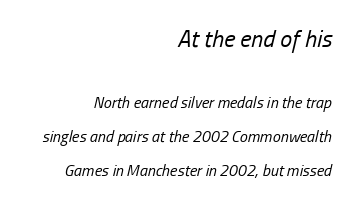
{"italic": "yes", "lean": "right", "slant_degrees": 13, "bold": "no", "underline": "no", "align": "right", "line_spacing": "loose", "line_spacing_ratio": 2.13, "letter_spacing": "normal", "letter_spacing_em": 0.0, "larger_block": "first", "size_ratio": 1.5, "glyph_px": 24}
